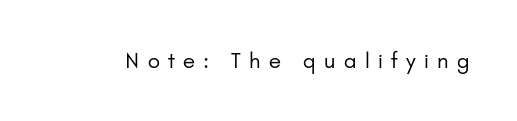
Q: Is the text bold? A: No.
Q: Is the text italic (slanted)? A: No, it is upright.
Q: Is the text underlined? A: No.
Q: Is the spacing between letters normal or unusually wide? A: Unusually wide.
